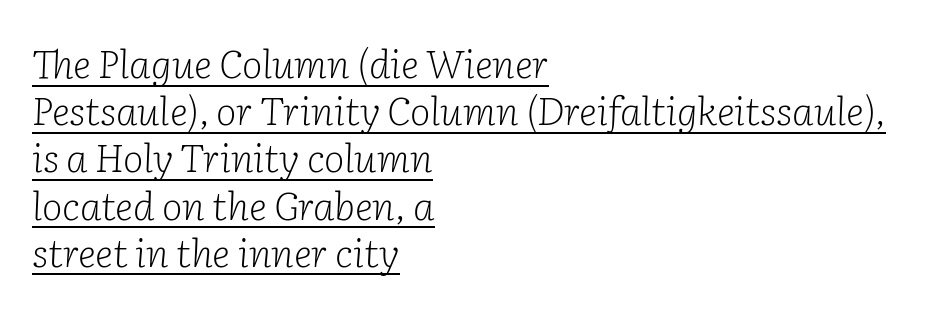
Q: Is the text bold? A: No.
Q: Is the text italic (slanted)? A: Yes, it leans right by about 2 degrees.
Q: Is the typeface a serif or a sans-serif typeface? A: Serif.
Q: Is the text underlined? A: Yes.
Q: How is the paragraph aligned? A: Left-aligned.
Q: Is the spacing between letters normal or unusually wide? A: Normal.
Q: Width (condensed, normal, or wide)? A: Normal.
Q: Stroke contrast? A: Low.
Q: x-height? A: Medium.
Q: Monospaced? A: No.
